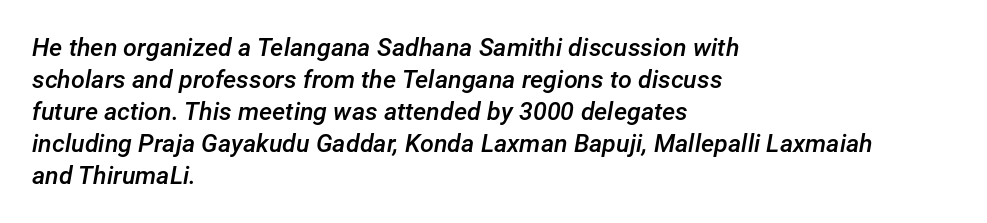
The image shows 25 px text type, italic (leaning right); set left-aligned, normal line spacing (1.28x), normal letter spacing, not underlined.
